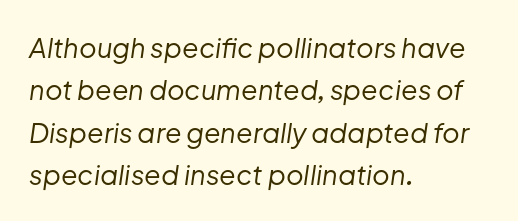
The image shows 27 px text type, italic (leaning right); set left-aligned, normal line spacing (1.57x), normal letter spacing, not underlined.
